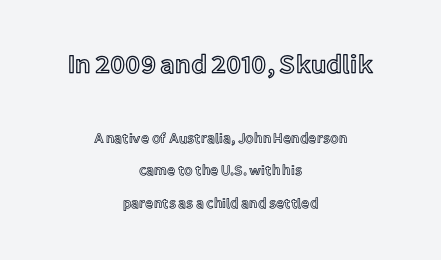
A centered setting, common on invitations and titles, is used for this passage. This sample uses plain, unmodified letter spacing. A bare baseline throughout the passage. Does the leading feel generous? Absolutely, it's lavish.
